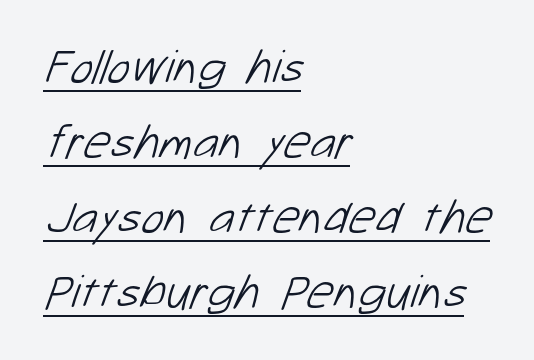
{"serif": "no", "bold": "no", "weight": "light", "width": "normal", "stroke_contrast": "low", "x_height": "medium", "monospaced": "no", "underline": "yes", "align": "left", "line_spacing": "normal", "line_spacing_ratio": 1.56, "letter_spacing": "normal", "letter_spacing_em": 0.0, "glyph_px": 48}
